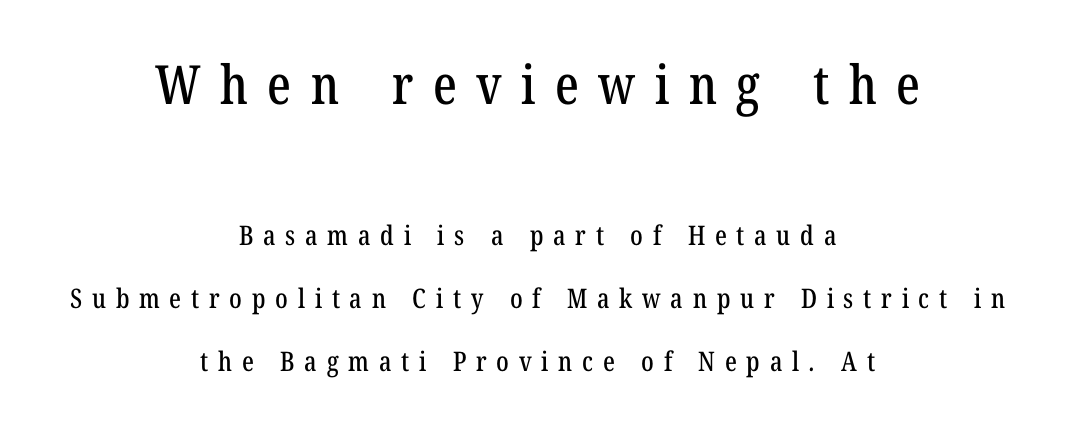
The image shows 54 px condensed serif type; set centered, loose line spacing (2.34x), unusually wide letter spacing (+0.36 em), not underlined; the first (top) block is 2.0x larger; low stroke contrast and a medium x-height.
